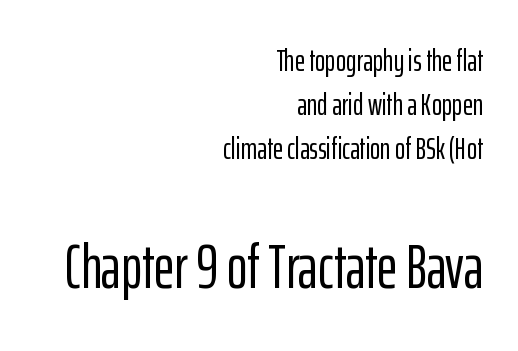
Is the lower block the larger one? Yes — the lower block carries the bigger type. Glyph-to-glyph distance matches everyday printed text. The compositor pushed each line to the right boundary. Note: no serifs on the glyphs. The line-height multiplier appears to be the usual default.
